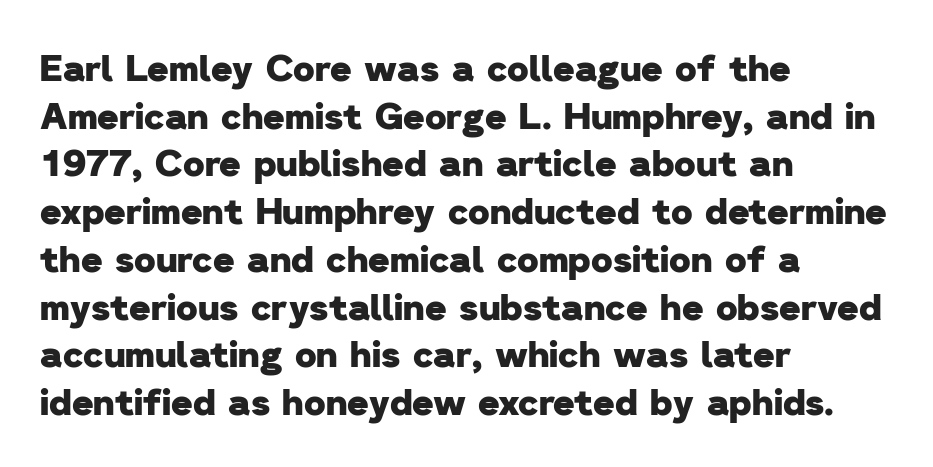
Q: Is the text bold? A: Yes.
Q: Is the typeface a serif or a sans-serif typeface? A: Sans-serif.
Q: Is the text underlined? A: No.
Q: How is the paragraph aligned? A: Left-aligned.
Q: Is the spacing between letters normal or unusually wide? A: Normal.
Q: Is the spacing between lines tight, normal or loose? A: Normal.
Q: Width (condensed, normal, or wide)? A: Normal.
Q: Stroke contrast? A: Low.
Q: x-height? A: Medium.
Q: Monospaced? A: No.
